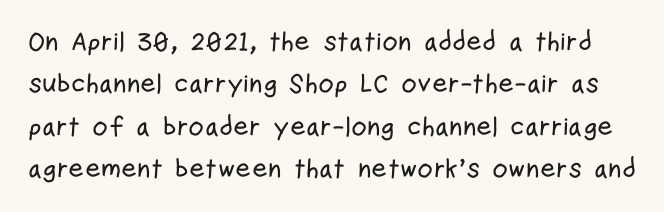
{"italic": "no", "underline": "no", "line_spacing": "normal", "line_spacing_ratio": 1.57, "letter_spacing": "normal", "letter_spacing_em": 0.0, "glyph_px": 27}
